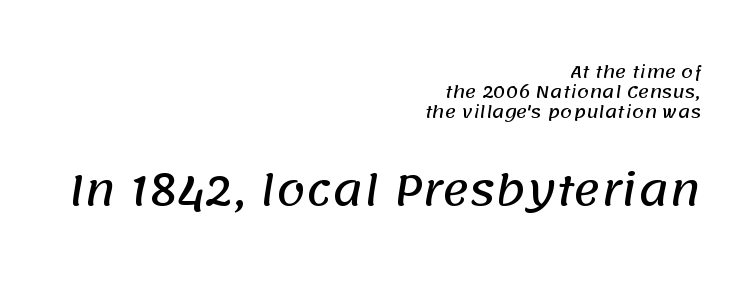
{"serif": "no", "width": "normal", "stroke_contrast": "low", "x_height": "large", "monospaced": "no", "underline": "no", "align": "right", "line_spacing_ratio": 1.17, "letter_spacing": "normal", "letter_spacing_em": 0.0, "larger_block": "second", "size_ratio": 2.47, "glyph_px": 42}
